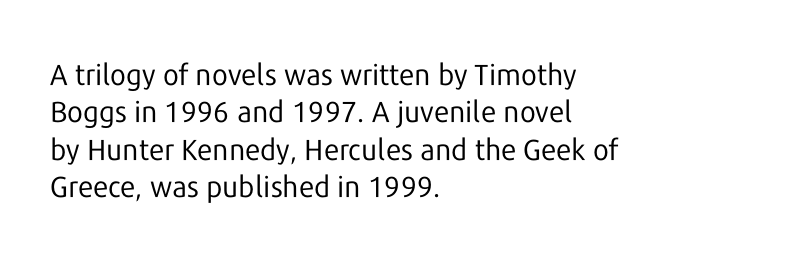
Are there feet on the stems? There aren't — it's a sans. The gap between lines stays unmarked. Does the lettering tilt? It doesn't — this is upright. Each letter keeps its own natural width here, so spacing adapts to shape. How are the letters spaced? Ordinarily, with no added tracking. The compositor pushed each line to the left boundary.
